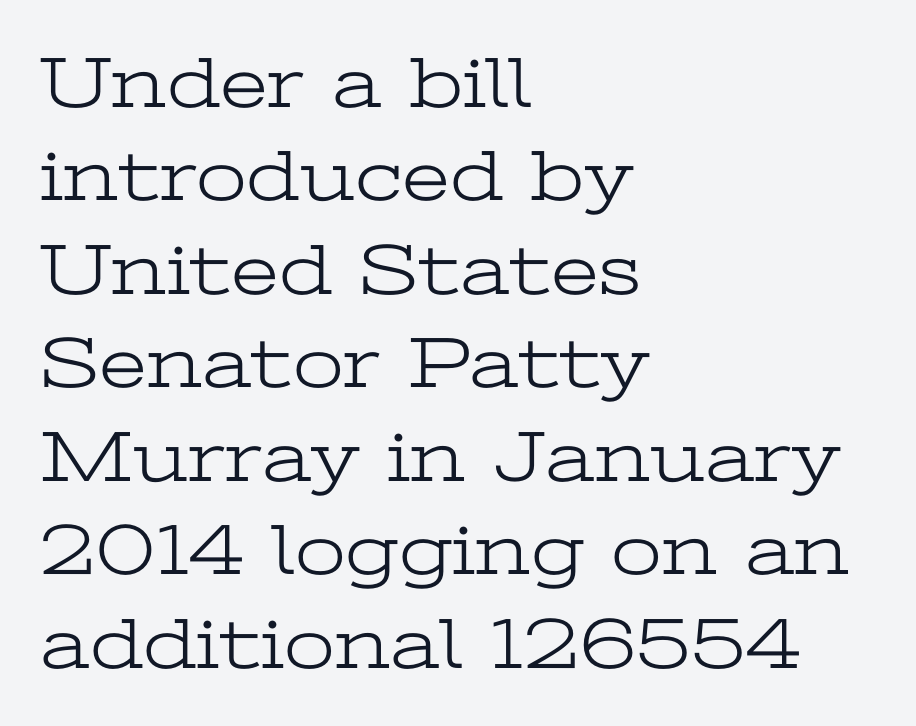
{"serif": "yes", "italic": "no", "bold": "no", "weight": "light", "width": "wide", "stroke_contrast": "low", "x_height": "medium", "monospaced": "no", "underline": "no", "align": "left", "line_spacing": "normal", "line_spacing_ratio": 1.28, "letter_spacing": "normal", "letter_spacing_em": 0.0, "glyph_px": 73}
